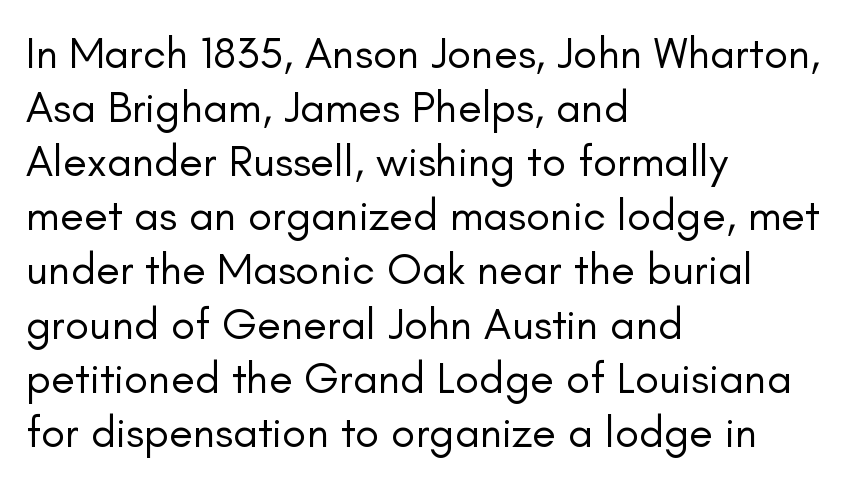
{"serif": "no", "italic": "no", "bold": "no", "weight": "regular", "width": "normal", "stroke_contrast": "low", "x_height": "small", "monospaced": "no", "underline": "no", "align": "left", "line_spacing_ratio": 1.23, "letter_spacing": "normal", "letter_spacing_em": 0.0, "glyph_px": 44}
